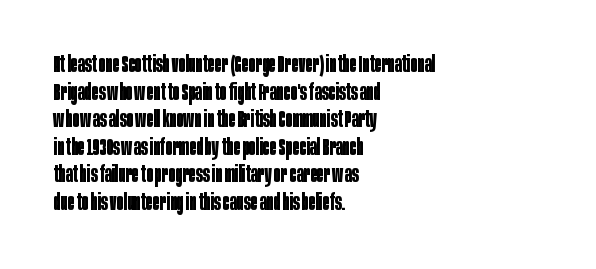
The letters stand upright; this is a roman face. Each word holds together tightly as a unit, with standard inter-letter gaps. Underline: absent. Notice how thick the strokes are: this is what a full bold looks like. The setting favours the left margin, as ordinary paragraphs usually do.
